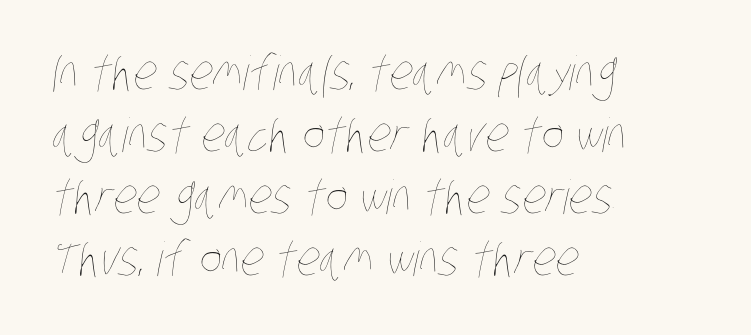
The image shows 47 px thin, condensed type; set left-aligned, normal line spacing (1.32x), normal letter spacing, not underlined; low stroke contrast and a large x-height.
